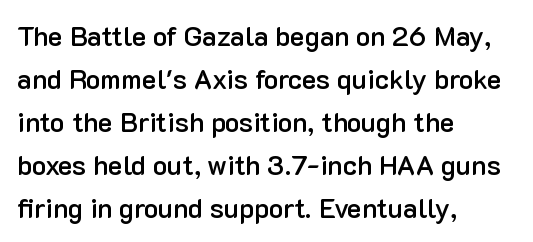
Q: Is the text bold? A: Semi-bold.
Q: Is the text italic (slanted)? A: No, it is upright.
Q: Is the text underlined? A: No.
Q: How is the paragraph aligned? A: Left-aligned.
Q: Is the spacing between letters normal or unusually wide? A: Normal.
Q: Is the spacing between lines tight, normal or loose? A: Normal.
